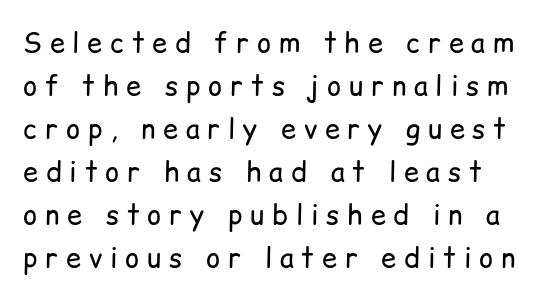
{"italic": "no", "bold": "no", "underline": "no", "line_spacing": "normal", "line_spacing_ratio": 1.59, "letter_spacing": "wide", "letter_spacing_em": 0.29, "glyph_px": 27}
